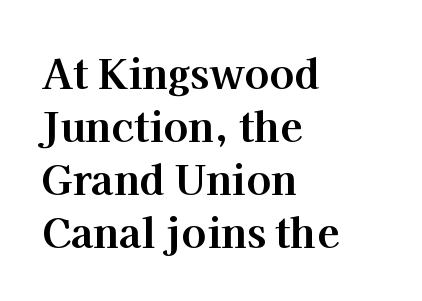
{"serif": "yes", "italic": "no", "bold": "yes", "weight": "bold", "width": "normal", "stroke_contrast": "high", "x_height": "medium", "monospaced": "no", "underline": "no", "align": "left", "line_spacing": "normal", "line_spacing_ratio": 1.29, "letter_spacing": "normal", "letter_spacing_em": 0.0, "glyph_px": 41}
